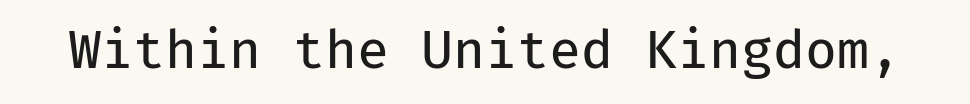
The image shows 52 px regular-weight sans-serif type, upright, monospaced; set normal letter spacing, not underlined; low stroke contrast and a medium x-height.
